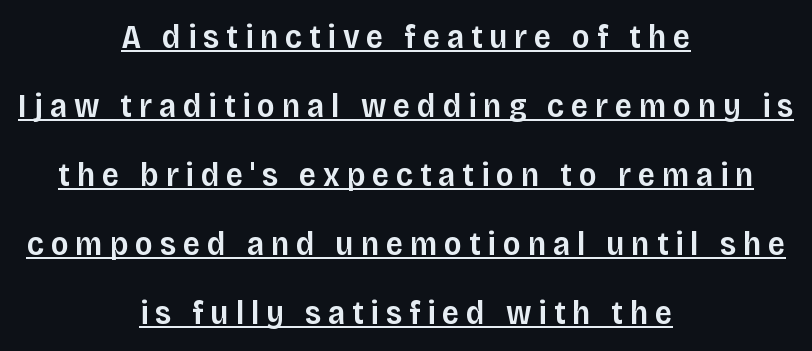
{"serif": "no", "italic": "no", "bold": "semi", "weight": "semibold", "width": "normal", "stroke_contrast": "low", "x_height": "large", "monospaced": "no", "underline": "yes", "align": "center", "line_spacing": "loose", "line_spacing_ratio": 2.03, "letter_spacing": "wide", "letter_spacing_em": 0.2, "glyph_px": 34}
